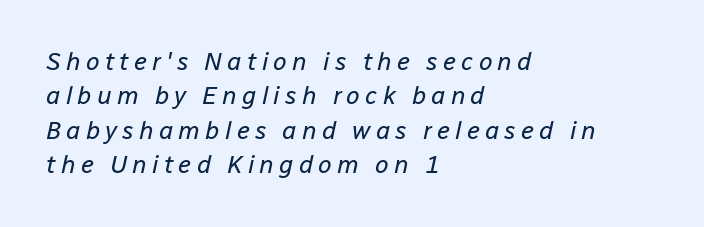
The image shows 25 px text type, italic (leaning right); set left-aligned, normal line spacing (1.38x), unusually wide letter spacing (+0.2 em), not underlined.
